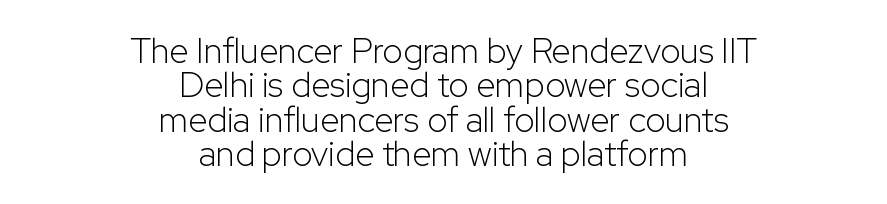
The image shows 35 px light sans-serif type, upright; set centered, tight line spacing (0.98x), normal letter spacing, not underlined; low stroke contrast and a medium x-height.
